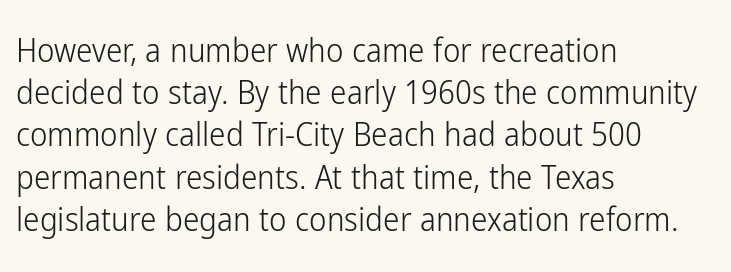
{"serif": "no", "italic": "no", "bold": "no", "weight": "light", "width": "condensed", "stroke_contrast": "low", "x_height": "medium", "monospaced": "no", "underline": "no", "align": "left", "line_spacing": "normal", "line_spacing_ratio": 1.28, "letter_spacing": "normal", "letter_spacing_em": 0.0, "glyph_px": 33}
